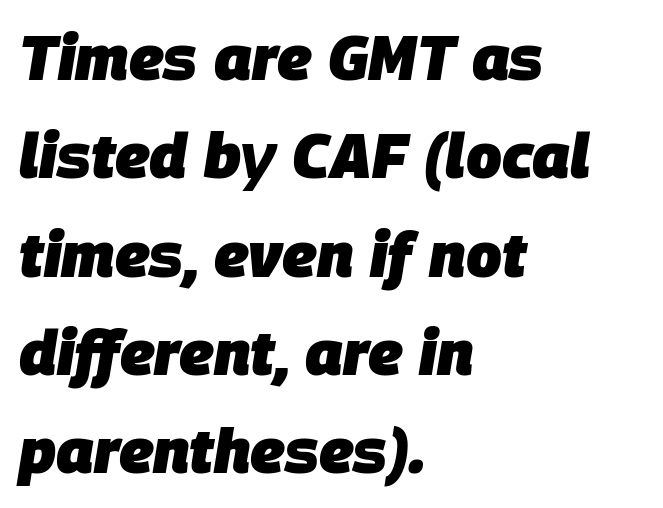
Q: Is the text bold? A: Yes.
Q: Is the text italic (slanted)? A: Yes, it leans right by about 9 degrees.
Q: Is the text underlined? A: No.
Q: How is the paragraph aligned? A: Left-aligned.
Q: Is the spacing between letters normal or unusually wide? A: Normal.
Q: Is the spacing between lines tight, normal or loose? A: Normal.
Q: Width (condensed, normal, or wide)? A: Normal.
Q: Stroke contrast? A: Low.
Q: x-height? A: Large.
Q: Monospaced? A: No.
